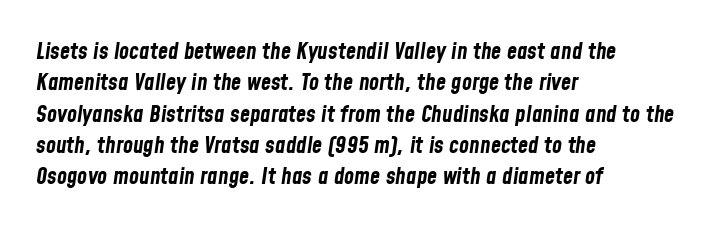
{"italic": "yes", "lean": "right", "slant_degrees": 8, "bold": "yes", "underline": "no", "align": "left", "line_spacing": "normal", "line_spacing_ratio": 1.36, "letter_spacing": "normal", "letter_spacing_em": 0.0, "glyph_px": 23}
